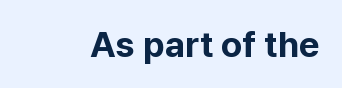
{"serif": "no", "italic": "no", "bold": "yes", "weight": "bold", "width": "normal", "stroke_contrast": "low", "x_height": "medium", "monospaced": "no", "underline": "no", "letter_spacing": "normal", "letter_spacing_em": 0.0, "glyph_px": 36}
